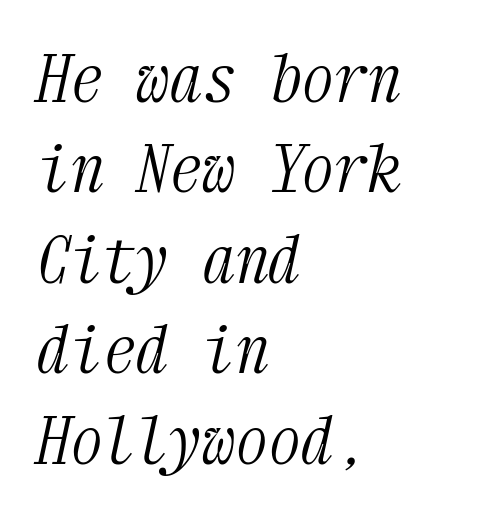
The image shows 66 px light, condensed serif type, italic (leaning right), monospaced; set left-aligned, normal line spacing (1.37x), normal letter spacing, not underlined; medium stroke contrast and a medium x-height.
